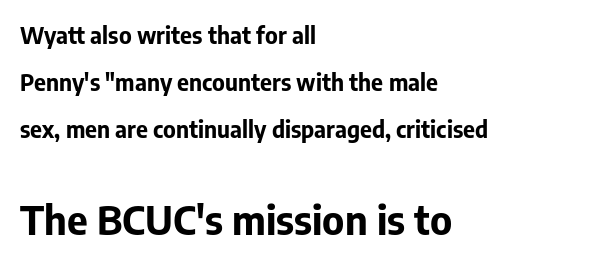
{"serif": "no", "italic": "no", "bold": "yes", "weight": "bold", "width": "normal", "stroke_contrast": "low", "x_height": "medium", "monospaced": "no", "underline": "no", "align": "left", "line_spacing": "loose", "line_spacing_ratio": 2.05, "letter_spacing": "normal", "letter_spacing_em": 0.0, "larger_block": "second", "size_ratio": 1.74, "glyph_px": 40}
